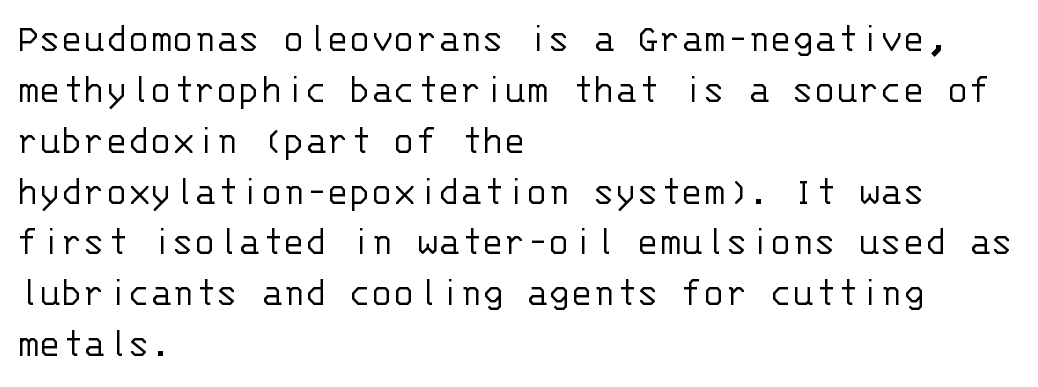
Q: Is the text bold? A: No.
Q: Is the text italic (slanted)? A: No, it is upright.
Q: Is the typeface a serif or a sans-serif typeface? A: Sans-serif.
Q: Is the text underlined? A: No.
Q: How is the paragraph aligned? A: Left-aligned.
Q: Is the spacing between letters normal or unusually wide? A: Normal.
Q: Width (condensed, normal, or wide)? A: Normal.
Q: Stroke contrast? A: Low.
Q: x-height? A: Large.
Q: Monospaced? A: Yes.
